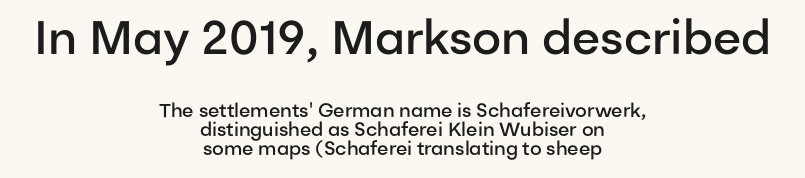
The image shows 47 px semibold sans-serif type, upright; set centered, tight line spacing (0.99x), normal letter spacing, not underlined; the first (top) block is 2.47x larger; low stroke contrast and a medium x-height.
